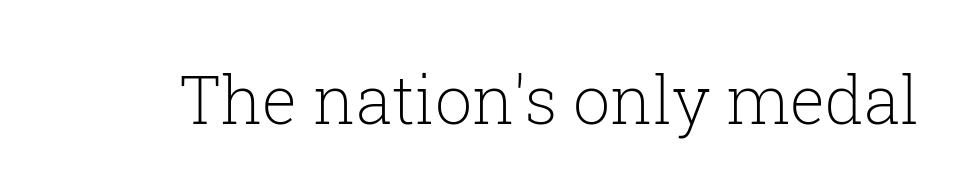
Q: Is the text bold? A: No.
Q: Is the text italic (slanted)? A: No, it is upright.
Q: Is the typeface a serif or a sans-serif typeface? A: Serif.
Q: Is the text underlined? A: No.
Q: Is the spacing between letters normal or unusually wide? A: Normal.
Q: Width (condensed, normal, or wide)? A: Normal.
Q: Stroke contrast? A: Low.
Q: x-height? A: Medium.
Q: Monospaced? A: No.
